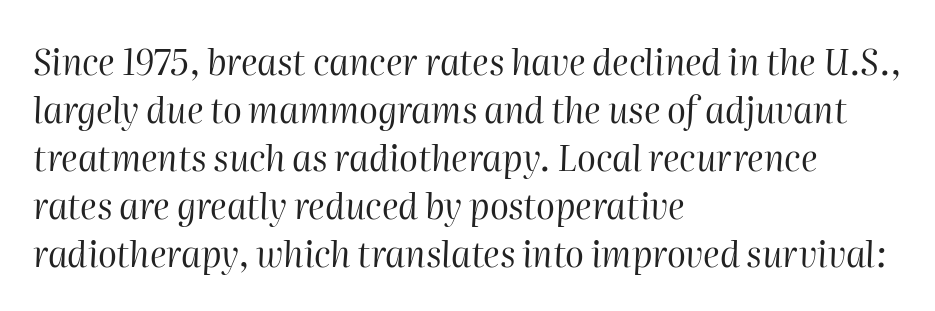
Words appear dense and cohesive because spacing is normal. Casual observation: everything's shoved over to the left. Counters stay open thanks to moderate or lighter strokes. Varying glyph widths throughout — classic text-font behaviour. A clean baseline with only descenders dipping below it.
